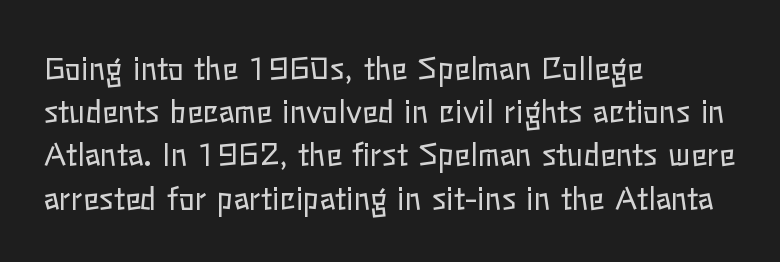
Q: Is the text bold? A: No.
Q: Is the text italic (slanted)? A: No, it is upright.
Q: Is the text underlined? A: No.
Q: How is the paragraph aligned? A: Left-aligned.
Q: Is the spacing between letters normal or unusually wide? A: Normal.
Q: Is the spacing between lines tight, normal or loose? A: Normal.
Q: Width (condensed, normal, or wide)? A: Normal.
Q: Stroke contrast? A: Low.
Q: x-height? A: Medium.
Q: Monospaced? A: No.
